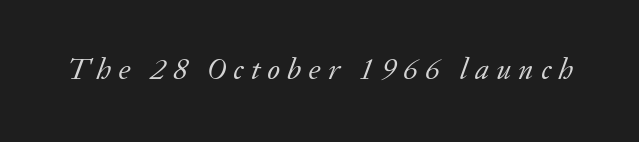
Q: Is the text bold? A: No.
Q: Is the text italic (slanted)? A: Yes, it leans right by about 20 degrees.
Q: Is the typeface a serif or a sans-serif typeface? A: Serif.
Q: Is the text underlined? A: No.
Q: Is the spacing between letters normal or unusually wide? A: Unusually wide.
Q: Width (condensed, normal, or wide)? A: Normal.
Q: Stroke contrast? A: Low.
Q: x-height? A: Small.
Q: Monospaced? A: No.
